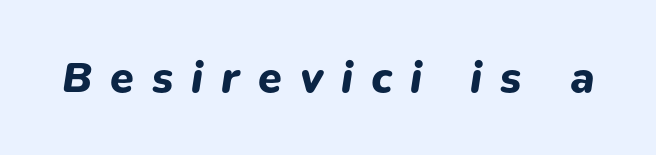
{"italic": "yes", "lean": "right", "slant_degrees": 9, "bold": "yes", "weight": "heavy", "width": "normal", "stroke_contrast": "low", "x_height": "medium", "monospaced": "no", "underline": "no", "letter_spacing": "wide", "letter_spacing_em": 0.42, "glyph_px": 43}
